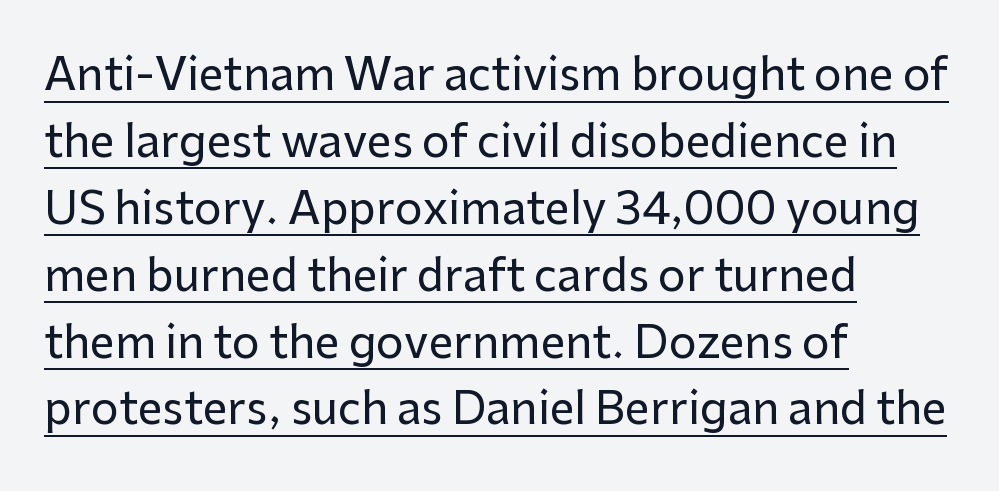
The image shows 44 px sans-serif type, upright; set left-aligned, normal line spacing (1.52x), normal letter spacing, underlined; low stroke contrast and a medium x-height.
